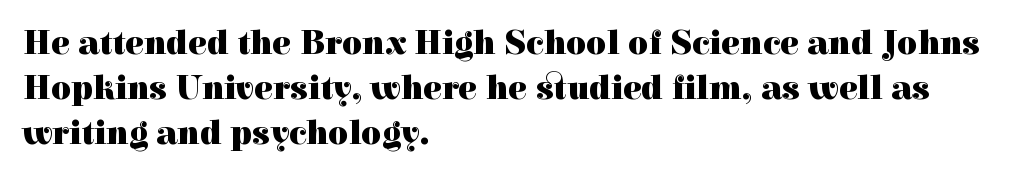
{"serif": "yes", "italic": "no", "bold": "yes", "weight": "heavy", "width": "normal", "x_height": "medium", "monospaced": "no", "underline": "no", "align": "left", "line_spacing": "normal", "line_spacing_ratio": 1.29, "letter_spacing": "normal", "letter_spacing_em": 0.0, "glyph_px": 35}
